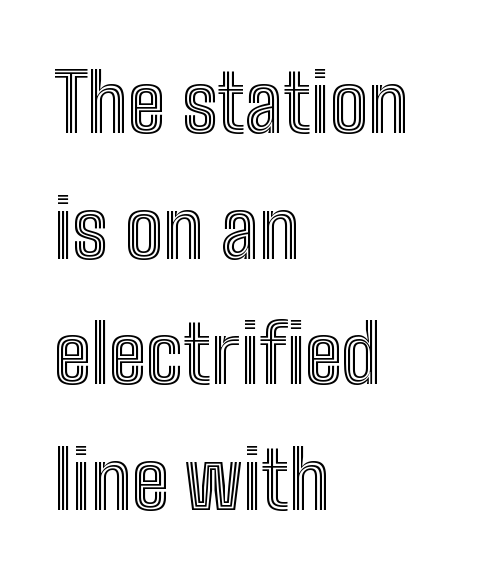
Q: Is the text italic (slanted)? A: No, it is upright.
Q: Is the text underlined? A: No.
Q: How is the paragraph aligned? A: Left-aligned.
Q: Is the spacing between letters normal or unusually wide? A: Normal.
Q: Is the spacing between lines tight, normal or loose? A: Normal.
Q: Width (condensed, normal, or wide)? A: Condensed.
Q: x-height? A: Medium.
Q: Monospaced? A: No.
